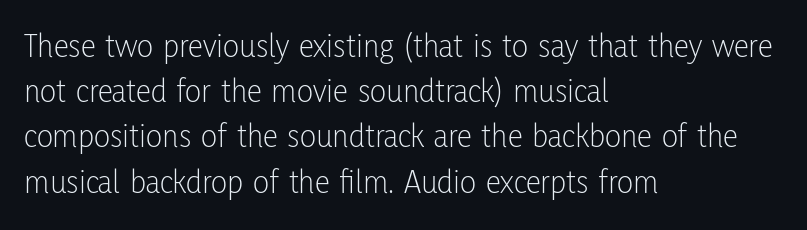
The lettering stays uniformly vertical, giving the passage a roman look. These lines stack with their left ends in a neat column. Varying glyph widths throughout — classic text-font behaviour. The rendering uses a moderate line-height, typical for paragraphs. This sample uses a sans-serif face.
